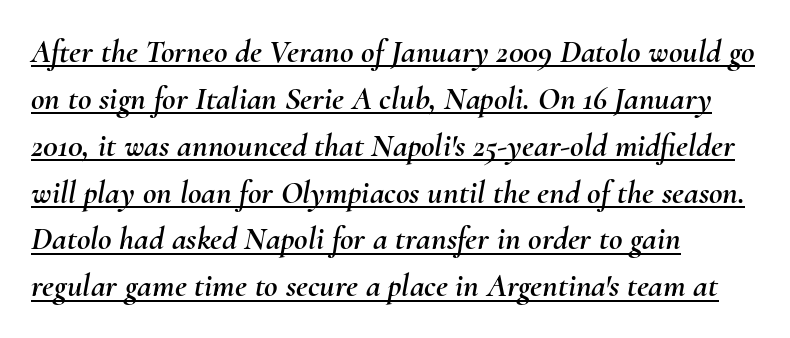
The image shows 33 px text type, italic (leaning right); set left-aligned, normal line spacing (1.42x), normal letter spacing, underlined; medium stroke contrast and a small x-height.
